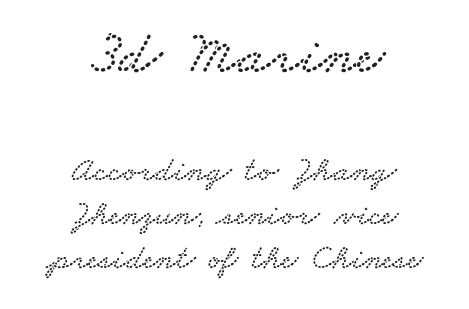
The image shows 62 px wide type; set centered, normal line spacing (1.25x), normal letter spacing, not underlined; the first (top) block is 1.77x larger; low stroke contrast and a small x-height.
